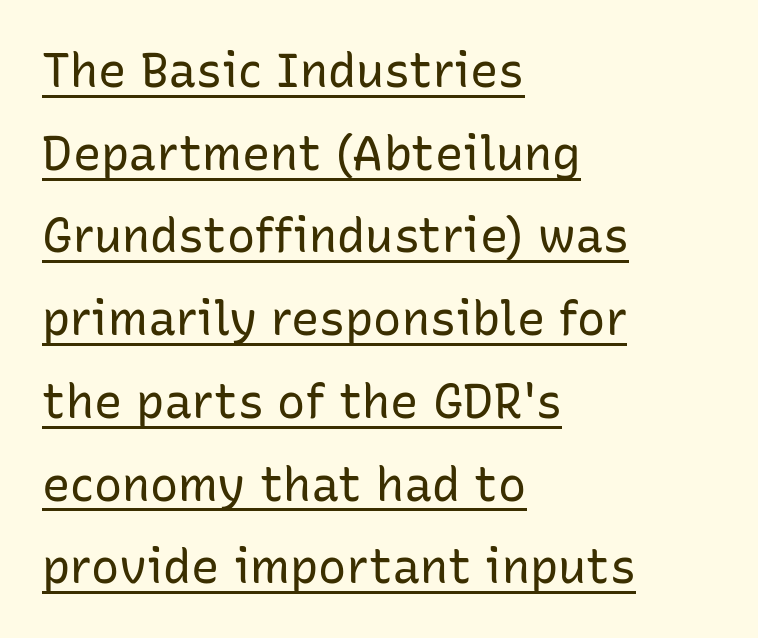
The letterforms sit shoulder to shoulder at normal distance. The glyphs are accompanied by a horizontal stroke just below them. The paragraph has a hard left edge and a soft right edge. Here the designer chose a conventional face with non-uniform glyph widths.
